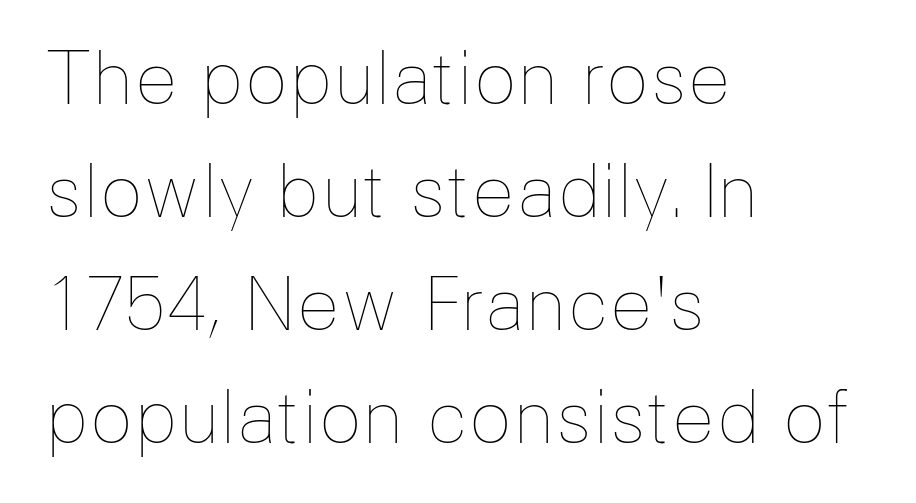
{"italic": "no", "bold": "no", "weight": "thin", "width": "normal", "stroke_contrast": "low", "x_height": "medium", "monospaced": "no", "underline": "no", "align": "left", "line_spacing": "normal", "line_spacing_ratio": 1.57, "letter_spacing": "normal", "letter_spacing_em": 0.0, "glyph_px": 72}
